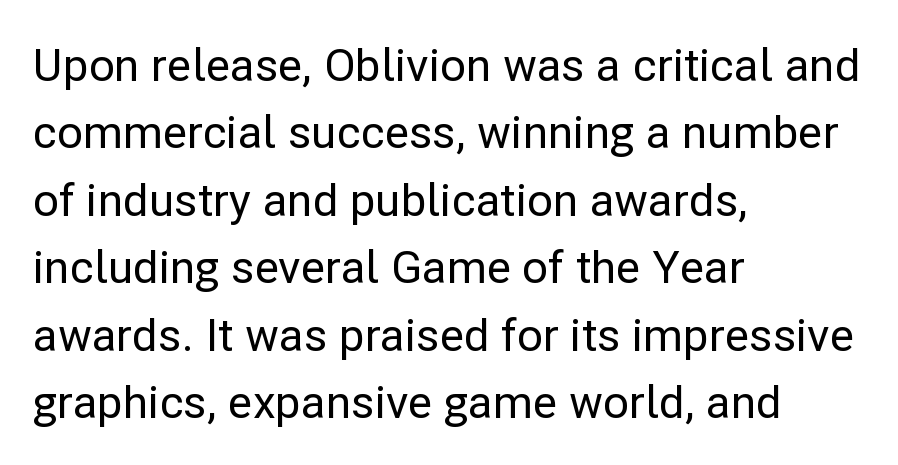
Q: Is the text italic (slanted)? A: No, it is upright.
Q: Is the typeface a serif or a sans-serif typeface? A: Sans-serif.
Q: Is the text underlined? A: No.
Q: How is the paragraph aligned? A: Left-aligned.
Q: Is the spacing between letters normal or unusually wide? A: Normal.
Q: Is the spacing between lines tight, normal or loose? A: Normal.
Q: Width (condensed, normal, or wide)? A: Normal.
Q: Stroke contrast? A: Low.
Q: x-height? A: Medium.
Q: Monospaced? A: No.
